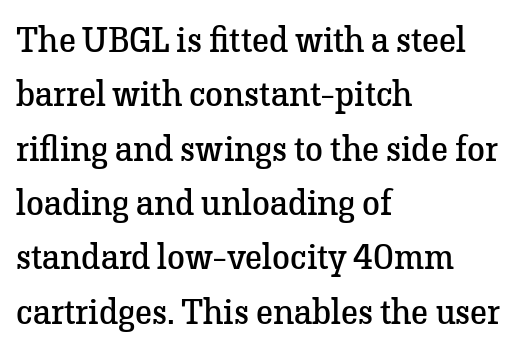
{"serif": "yes", "italic": "no", "bold": "no", "weight": "regular", "width": "normal", "stroke_contrast": "low", "x_height": "medium", "monospaced": "no", "underline": "no", "align": "left", "line_spacing": "normal", "line_spacing_ratio": 1.51, "letter_spacing": "normal", "letter_spacing_em": 0.0, "glyph_px": 36}
